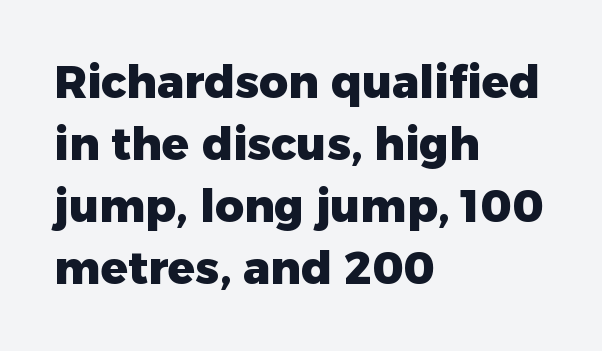
Q: Is the text bold? A: Yes.
Q: Is the text italic (slanted)? A: No, it is upright.
Q: Is the typeface a serif or a sans-serif typeface? A: Sans-serif.
Q: Is the text underlined? A: No.
Q: How is the paragraph aligned? A: Left-aligned.
Q: Is the spacing between letters normal or unusually wide? A: Normal.
Q: Is the spacing between lines tight, normal or loose? A: Normal.
Q: Width (condensed, normal, or wide)? A: Normal.
Q: Stroke contrast? A: Low.
Q: x-height? A: Medium.
Q: Monospaced? A: No.
